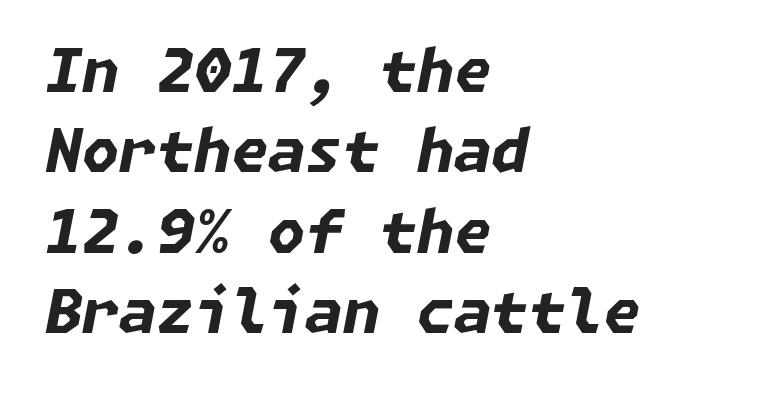
The image shows 60 px bold type, italic (leaning right); set left-aligned, normal line spacing (1.34x), normal letter spacing, not underlined; low stroke contrast and a medium x-height.
